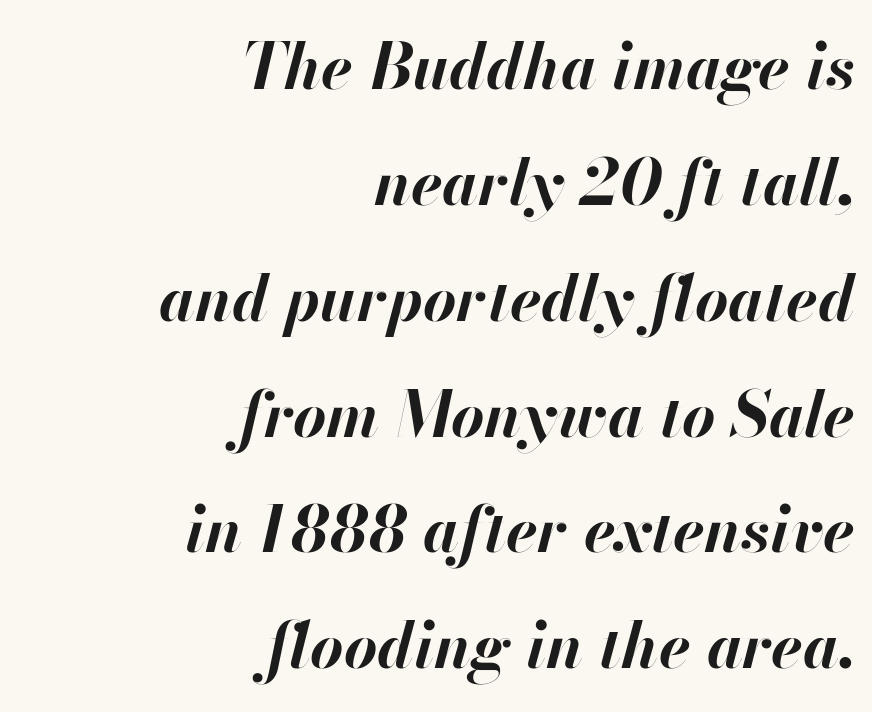
The image shows 64 px bold type, italic (leaning right); set right-aligned, line spacing 1.81x, normal letter spacing, not underlined; high stroke contrast and a small x-height.
